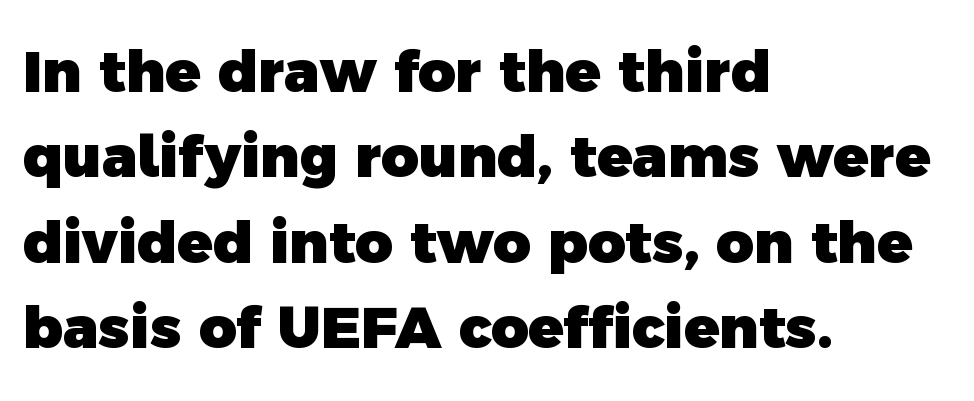
The image shows 58 px heavy sans-serif type; set left-aligned, normal line spacing (1.47x), normal letter spacing, not underlined; a medium x-height.
